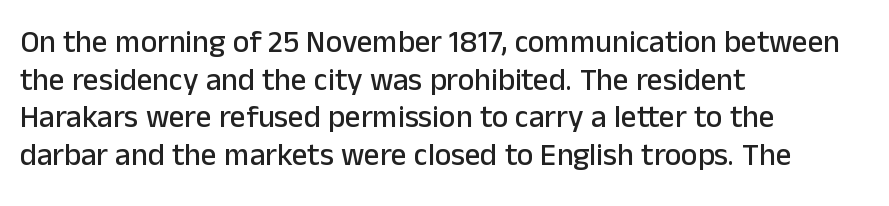
{"serif": "no", "italic": "no", "width": "normal", "stroke_contrast": "low", "x_height": "medium", "monospaced": "no", "underline": "no", "align": "left", "line_spacing_ratio": 1.21, "letter_spacing": "normal", "letter_spacing_em": 0.0, "glyph_px": 31}
